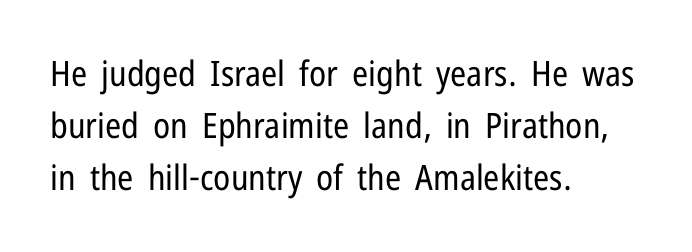
The image shows 35 px regular-weight, condensed sans-serif type, upright; set left-aligned, normal line spacing (1.49x), normal letter spacing, not underlined; low stroke contrast and a medium x-height.
